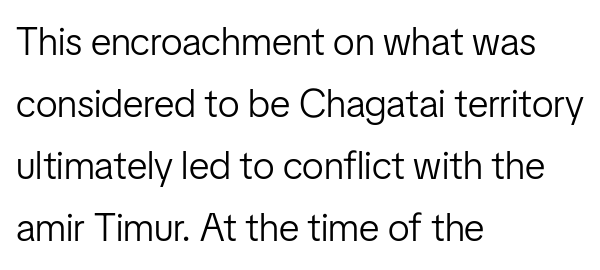
Does the copy run flush right? No — it runs flush left. Quick note: underline off. These lines keep a tight, regular rhythm from letter to letter. In terms of posture, this sample is upright. Serifs: no, the terminals of the letterforms are clean.
